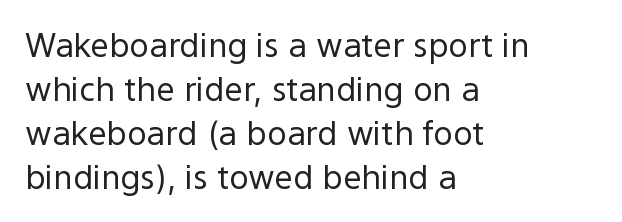
{"serif": "no", "italic": "no", "bold": "no", "weight": "regular", "width": "normal", "x_height": "medium", "monospaced": "no", "underline": "no", "align": "left", "line_spacing": "normal", "line_spacing_ratio": 1.33, "letter_spacing": "normal", "letter_spacing_em": 0.0, "glyph_px": 33}
